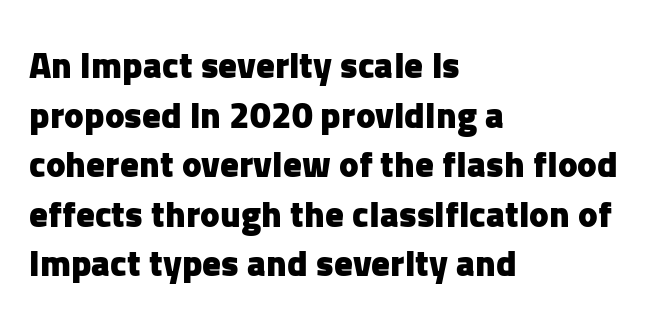
Q: Is the text bold? A: Yes.
Q: Is the text italic (slanted)? A: No, it is upright.
Q: Is the typeface a serif or a sans-serif typeface? A: Sans-serif.
Q: Is the text underlined? A: No.
Q: How is the paragraph aligned? A: Left-aligned.
Q: Is the spacing between letters normal or unusually wide? A: Normal.
Q: Is the spacing between lines tight, normal or loose? A: Normal.
Q: Width (condensed, normal, or wide)? A: Normal.
Q: Stroke contrast? A: Low.
Q: x-height? A: Medium.
Q: Monospaced? A: No.
